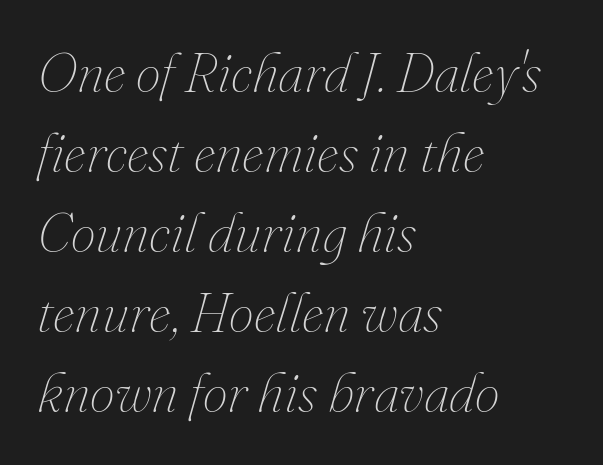
Does the lettering tilt? It does — this is italic. Honestly, the row spacing looks completely unremarkable. Decoration check: the copy has no underline. In CSS terms this would be text-align: left. The letters advance in unequal steps, a hallmark of proportional type.
